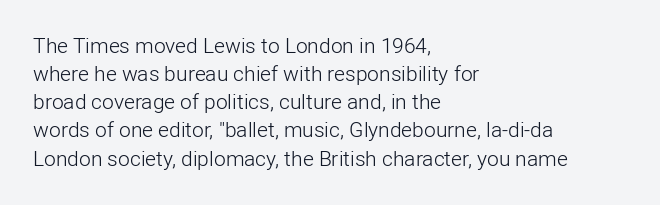
Visually the block forms a straight wall on the left and a jagged coastline on the right. Style check: upright. Bold? No — there's no thickening of the strokes. Notice how descenders clear the ascenders below comfortably — that's standard leading. Each word holds together tightly as a unit, with standard inter-letter gaps.
